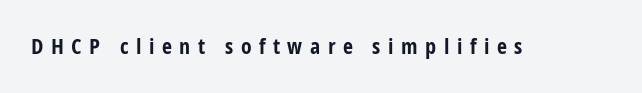
The image shows 22 px bold type, upright; set unusually wide letter spacing (+0.34 em), not underlined.
